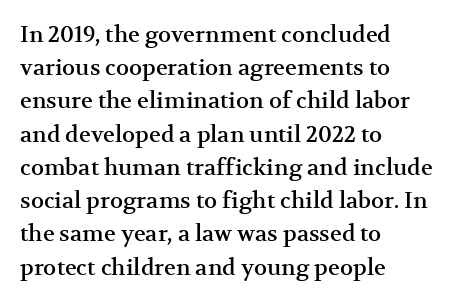
{"italic": "no", "underline": "no", "align": "left", "line_spacing": "normal", "line_spacing_ratio": 1.51, "letter_spacing": "normal", "letter_spacing_em": 0.0, "glyph_px": 22}
